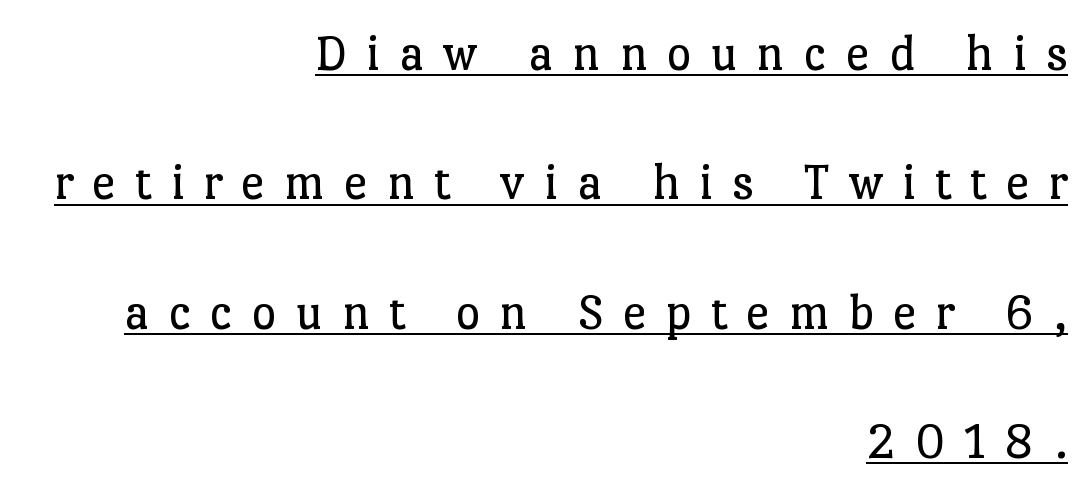
The image shows 53 px regular-weight serif type, upright; set right-aligned, loose line spacing (2.44x), unusually wide letter spacing (+0.36 em), underlined; low stroke contrast and a medium x-height.
